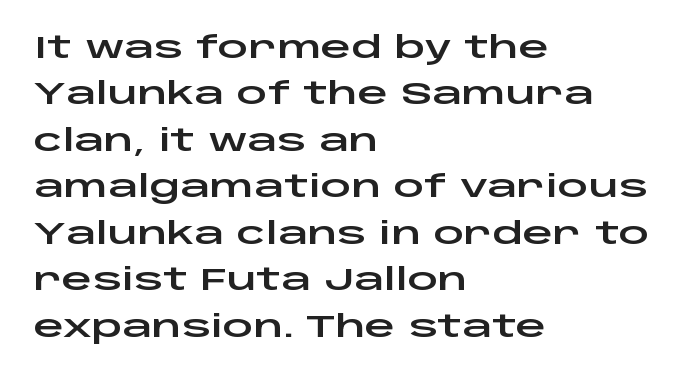
The words here are not underlined. The block of text has a typical density, with ordinary space between rows. The rendering keeps characters at their native spacing. The letters stand straight up with perfectly vertical stems. Nothing sits at the stroke ends, so this counts as sans-serif.
